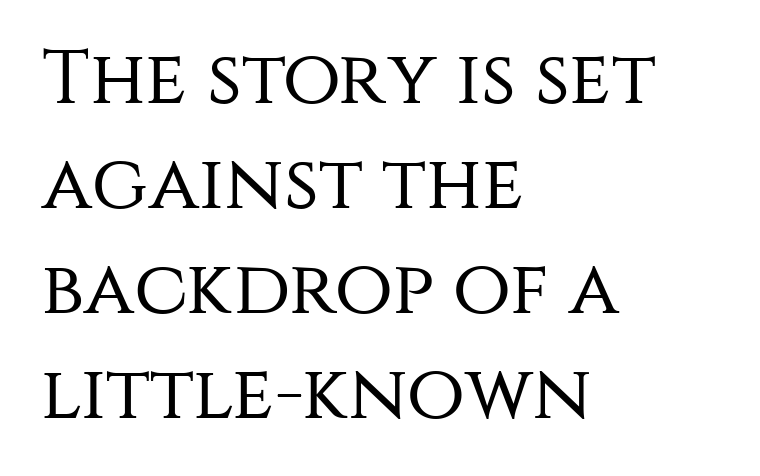
{"serif": "no", "italic": "no", "bold": "no", "weight": "regular", "width": "normal", "stroke_contrast": "medium", "x_height": "large", "monospaced": "no", "underline": "no", "align": "left", "line_spacing": "normal", "line_spacing_ratio": 1.38, "letter_spacing": "normal", "letter_spacing_em": 0.0, "glyph_px": 76}
